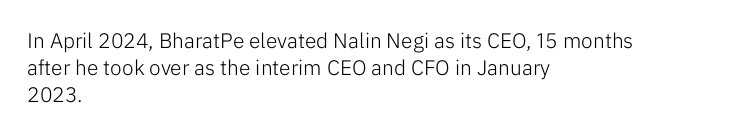
These lines keep a tight, regular rhythm from letter to letter. The rows are spaced the way most documents space them. Nothing heavy about these letters — not bold at all. A roman cut, with each character standing at attention. Check under the words: just untouched page. All the whitespace from short lines collects on the right.
